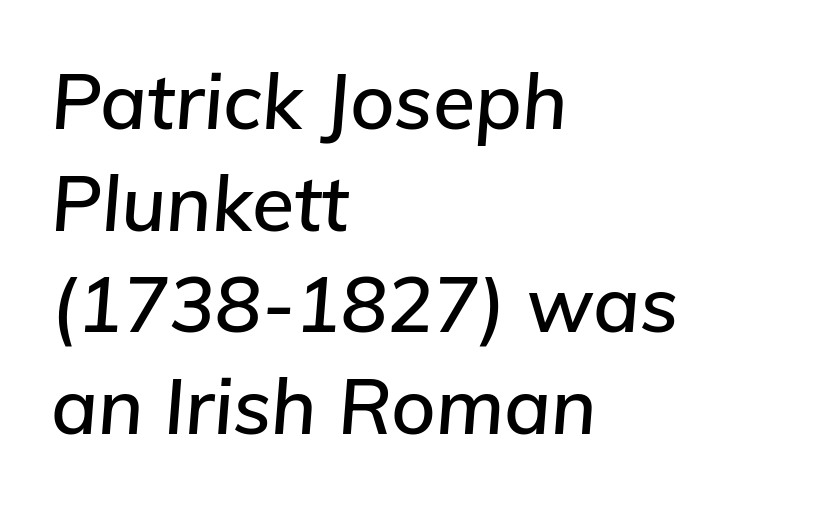
{"italic": "yes", "lean": "right", "slant_degrees": 5, "width": "normal", "stroke_contrast": "low", "x_height": "medium", "monospaced": "no", "underline": "no", "align": "left", "line_spacing": "normal", "line_spacing_ratio": 1.32, "letter_spacing": "normal", "letter_spacing_em": 0.0, "glyph_px": 77}
